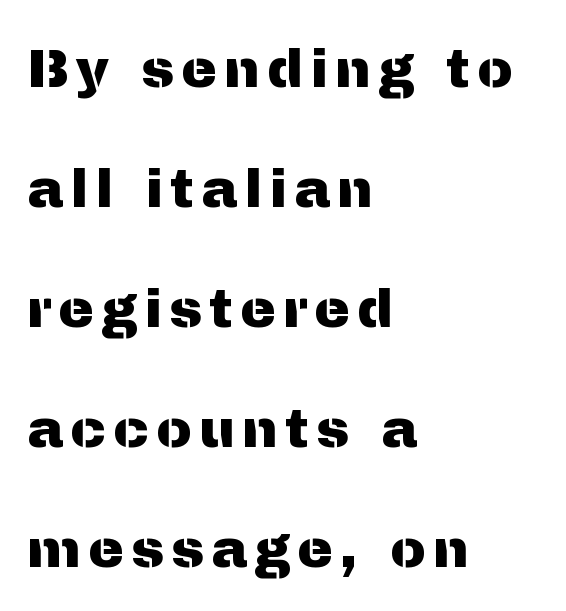
Q: Is the text italic (slanted)? A: No, it is upright.
Q: Is the typeface a serif or a sans-serif typeface? A: Sans-serif.
Q: Is the text underlined? A: No.
Q: How is the paragraph aligned? A: Left-aligned.
Q: Is the spacing between lines tight, normal or loose? A: Loose.
Q: Width (condensed, normal, or wide)? A: Normal.
Q: Stroke contrast? A: Medium.
Q: x-height? A: Medium.
Q: Monospaced? A: No.
